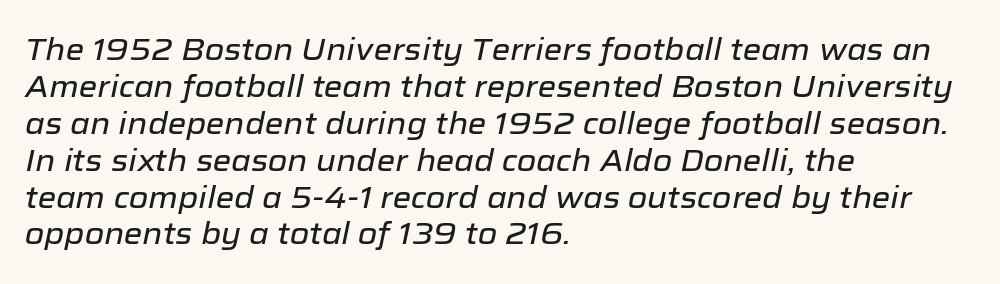
The image shows 30 px text type, italic (leaning right); set left-aligned, line spacing 1.23x, normal letter spacing, not underlined; low stroke contrast and a medium x-height.
